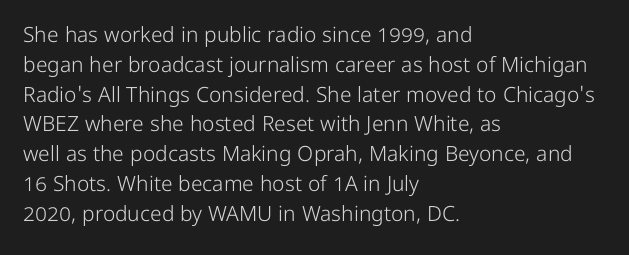
The image shows 21 px text type, upright; set left-aligned, normal line spacing (1.42x), normal letter spacing, not underlined.
